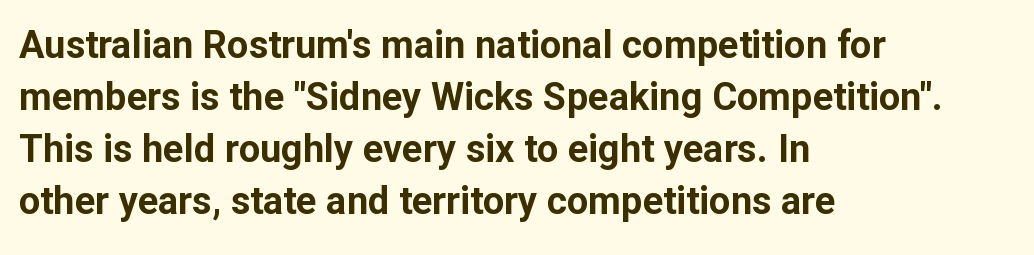
Q: Is the text bold? A: Yes.
Q: Is the text italic (slanted)? A: No, it is upright.
Q: Is the typeface a serif or a sans-serif typeface? A: Sans-serif.
Q: Is the text underlined? A: No.
Q: How is the paragraph aligned? A: Left-aligned.
Q: Is the spacing between letters normal or unusually wide? A: Normal.
Q: Is the spacing between lines tight, normal or loose? A: Normal.
Q: Width (condensed, normal, or wide)? A: Normal.
Q: Stroke contrast? A: Low.
Q: x-height? A: Medium.
Q: Monospaced? A: No.
